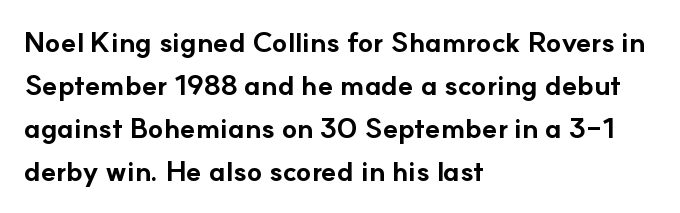
The letters advance in unequal steps, a hallmark of proportional type. Characters remain perfectly vertical along every line. Each new line begins a customary step beneath the previous one. These lines carry a lot of weight — the face is fully bold. Look at the bottom of the vertical strokes: they stop flat, with no serifs.
